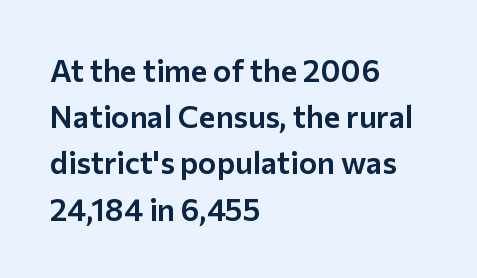
{"serif": "no", "italic": "no", "width": "normal", "stroke_contrast": "low", "x_height": "medium", "monospaced": "no", "underline": "no", "align": "left", "line_spacing": "normal", "line_spacing_ratio": 1.49, "letter_spacing": "normal", "letter_spacing_em": 0.0, "glyph_px": 31}
